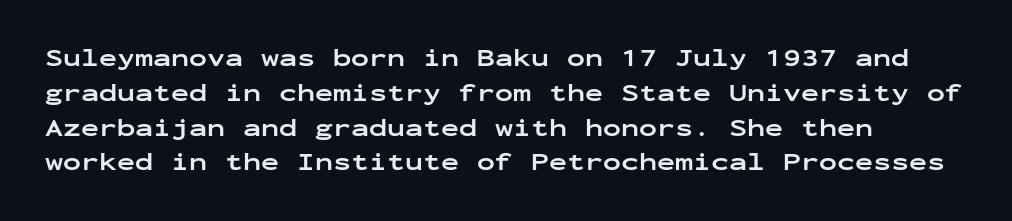
The image shows 24 px bold type, upright; set left-aligned, normal line spacing (1.45x), normal letter spacing, not underlined.
